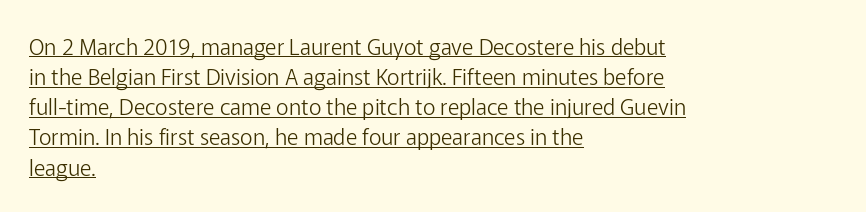
Q: Is the text bold? A: No.
Q: Is the text italic (slanted)? A: No, it is upright.
Q: Is the text underlined? A: Yes.
Q: How is the paragraph aligned? A: Left-aligned.
Q: Is the spacing between letters normal or unusually wide? A: Normal.
Q: Is the spacing between lines tight, normal or loose? A: Normal.
